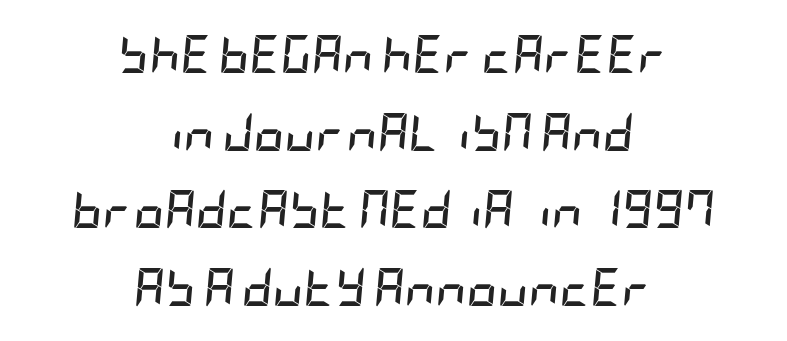
{"italic": "yes", "lean": "right", "slant_degrees": 5, "bold": "yes", "weight": "semibold", "width": "condensed", "stroke_contrast": "low", "x_height": "large", "underline": "no", "align": "center", "line_spacing": "loose", "line_spacing_ratio": 2.04, "letter_spacing": "normal", "letter_spacing_em": 0.0, "glyph_px": 38}
